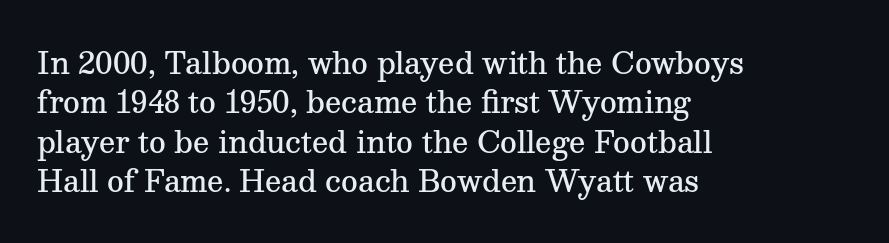
Q: Is the text bold? A: Semi-bold.
Q: Is the text italic (slanted)? A: No, it is upright.
Q: Is the typeface a serif or a sans-serif typeface? A: Serif.
Q: Is the text underlined? A: No.
Q: How is the paragraph aligned? A: Left-aligned.
Q: Is the spacing between letters normal or unusually wide? A: Normal.
Q: Is the spacing between lines tight, normal or loose? A: Normal.
Q: Width (condensed, normal, or wide)? A: Normal.
Q: Stroke contrast? A: Medium.
Q: x-height? A: Medium.
Q: Monospaced? A: No.
